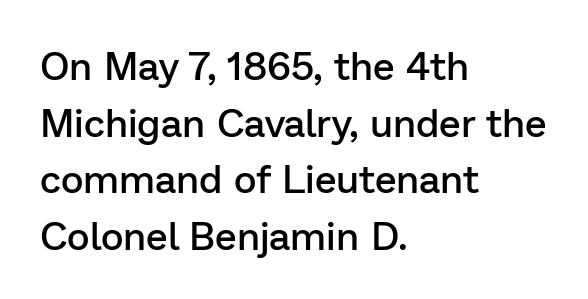
The rendering uses a semibold face; strokes are thickened but not to full bold. The passage shown has conventional tracking throughout. This sample has the flowing, uneven cadence of proportional lettering. Underlining? Definitely not there. A student would call this left alignment; a typographer would say flush left, rag right. Each letter's strokes conclude bluntly, with no projecting serifs.
